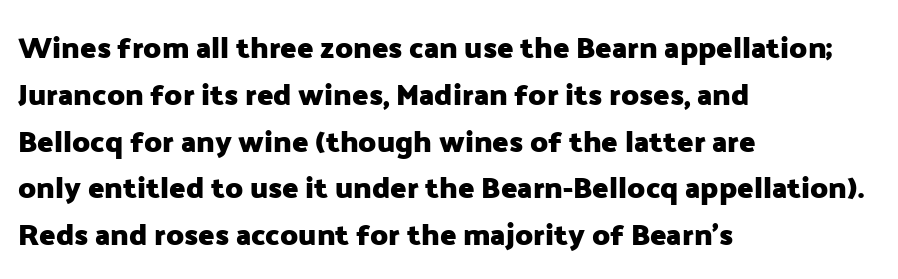
Summary of vertical rhythm: regular, with standard interline spacing. A roman cut, with each character standing at attention. A typesetter would label this face a sans. The baseline area is clear.
